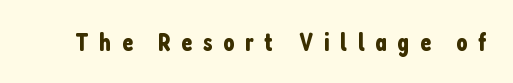
{"italic": "no", "underline": "no", "letter_spacing": "wide", "letter_spacing_em": 0.42, "glyph_px": 25}
